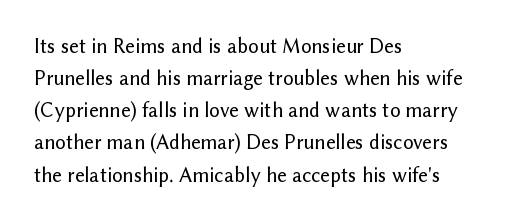
The image shows 21 px text type, upright; set left-aligned, normal line spacing (1.53x), normal letter spacing, not underlined.
